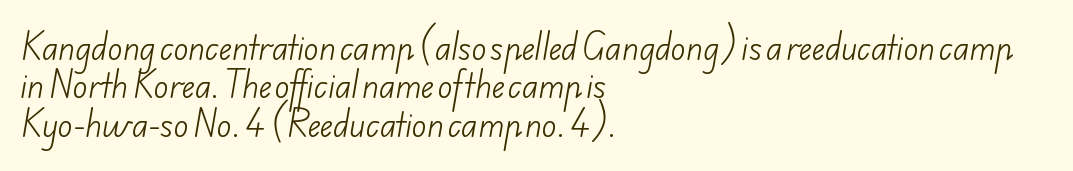
No chunkiness to these letters — they're not bold. The foot of each line stays bare and open. There is no visible air inserted between adjacent glyphs. A typesetter would label this face a sans. Character widths vary here, with narrow letters taking less room than wide ones.
